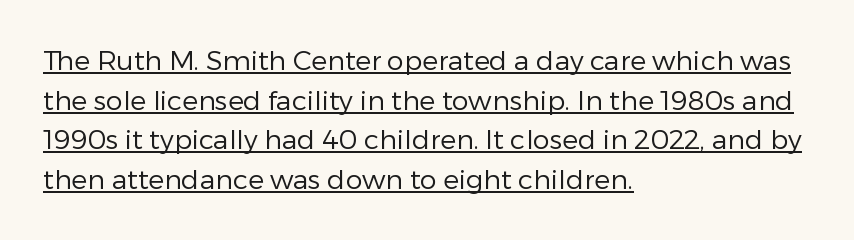
The image shows 27 px text type, upright; set left-aligned, normal line spacing (1.47x), normal letter spacing, underlined.
